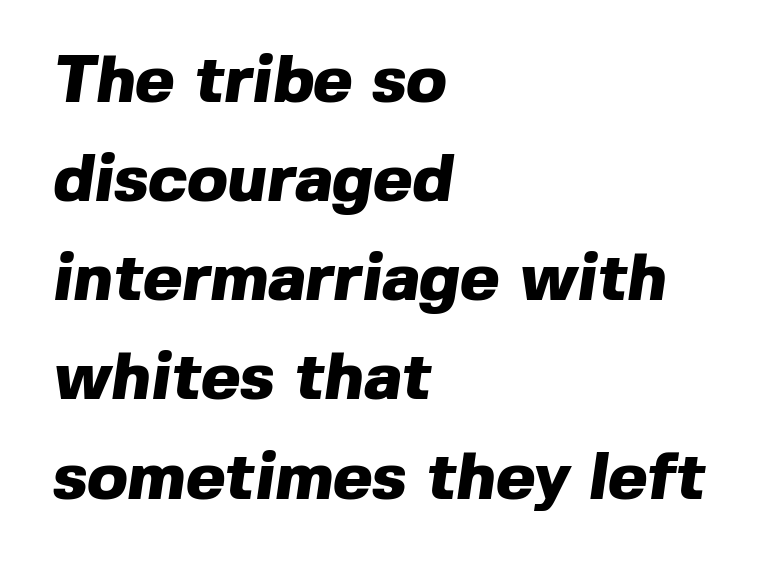
The image shows 67 px heavy sans-serif type; set left-aligned, normal line spacing (1.48x), normal letter spacing, not underlined; a medium x-height.
